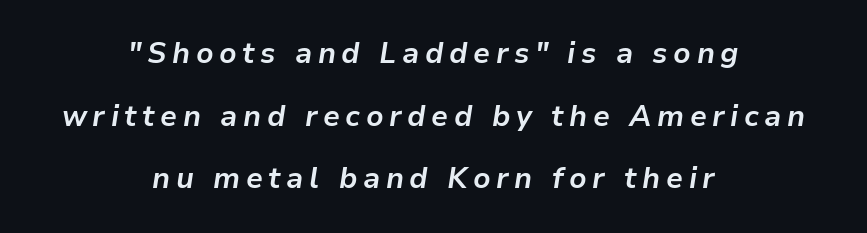
Q: Is the text bold? A: Yes.
Q: Is the text italic (slanted)? A: Yes, it leans right by about 9 degrees.
Q: Is the text underlined? A: No.
Q: How is the paragraph aligned? A: Centered.
Q: Is the spacing between lines tight, normal or loose? A: Loose.
Q: Width (condensed, normal, or wide)? A: Normal.
Q: Stroke contrast? A: Low.
Q: x-height? A: Medium.
Q: Monospaced? A: No.
